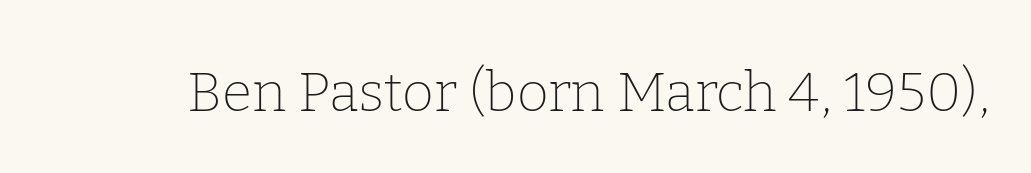
Q: Is the text bold? A: No.
Q: Is the text italic (slanted)? A: No, it is upright.
Q: Is the typeface a serif or a sans-serif typeface? A: Serif.
Q: Is the text underlined? A: No.
Q: Is the spacing between letters normal or unusually wide? A: Normal.
Q: Width (condensed, normal, or wide)? A: Normal.
Q: Stroke contrast? A: Low.
Q: x-height? A: Medium.
Q: Monospaced? A: No.
